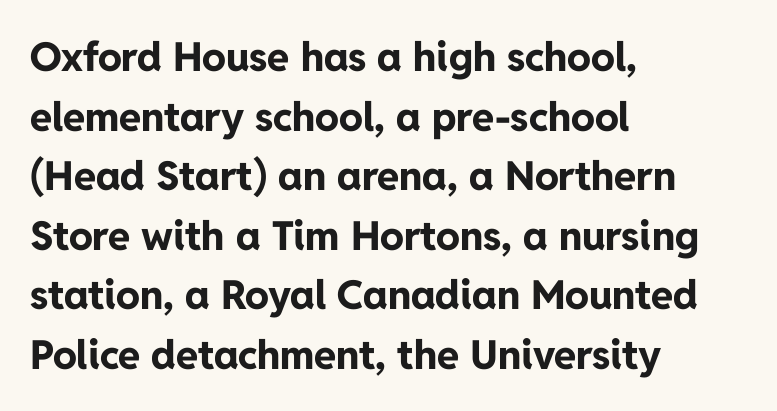
Q: Is the text bold? A: Yes.
Q: Is the text italic (slanted)? A: No, it is upright.
Q: Is the typeface a serif or a sans-serif typeface? A: Sans-serif.
Q: Is the text underlined? A: No.
Q: How is the paragraph aligned? A: Left-aligned.
Q: Is the spacing between letters normal or unusually wide? A: Normal.
Q: Is the spacing between lines tight, normal or loose? A: Normal.
Q: Width (condensed, normal, or wide)? A: Normal.
Q: Stroke contrast? A: Low.
Q: x-height? A: Medium.
Q: Monospaced? A: No.
